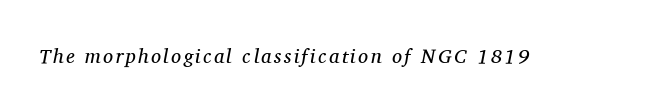
The image shows 20 px text type, italic (leaning right); set not underlined.
